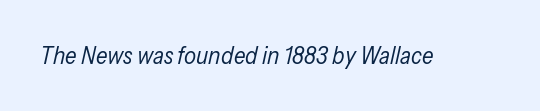
The image shows 24 px text type, italic (leaning right); set normal letter spacing, not underlined.
